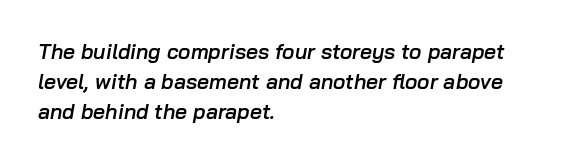
Q: Is the text bold? A: Semi-bold.
Q: Is the text italic (slanted)? A: Yes, it leans right by about 10 degrees.
Q: Is the text underlined? A: No.
Q: How is the paragraph aligned? A: Left-aligned.
Q: Is the spacing between letters normal or unusually wide? A: Normal.
Q: Is the spacing between lines tight, normal or loose? A: Normal.
